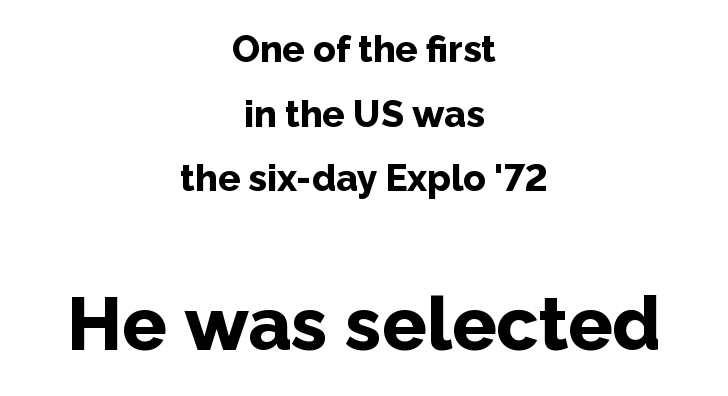
The rendering enlarges the type as you move from the upper chunk to the lower. Is this a fixed-width face? No — the glyphs have proportional, varying widths. The font is running at its bold setting. Unmarked baselines from the first word to the last.
